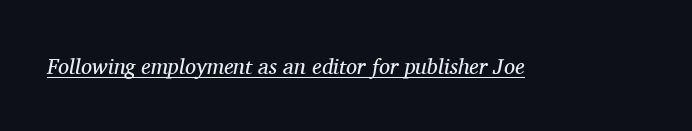
The image shows 22 px text type, italic (leaning right); set normal letter spacing, underlined.
